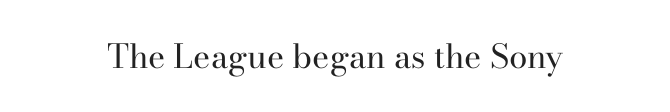
{"serif": "yes", "italic": "no", "bold": "no", "weight": "regular", "width": "normal", "stroke_contrast": "high", "x_height": "small", "monospaced": "no", "underline": "no", "align": "center", "letter_spacing": "normal", "letter_spacing_em": 0.0, "glyph_px": 33}
